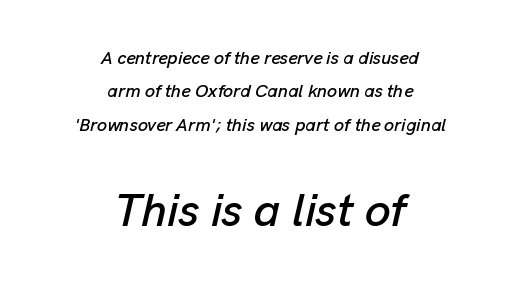
The image shows 46 px text type, italic (leaning right); set centered, line spacing 1.86x, normal letter spacing, not underlined; the second (bottom) block is 2.56x larger; low stroke contrast and a medium x-height.
